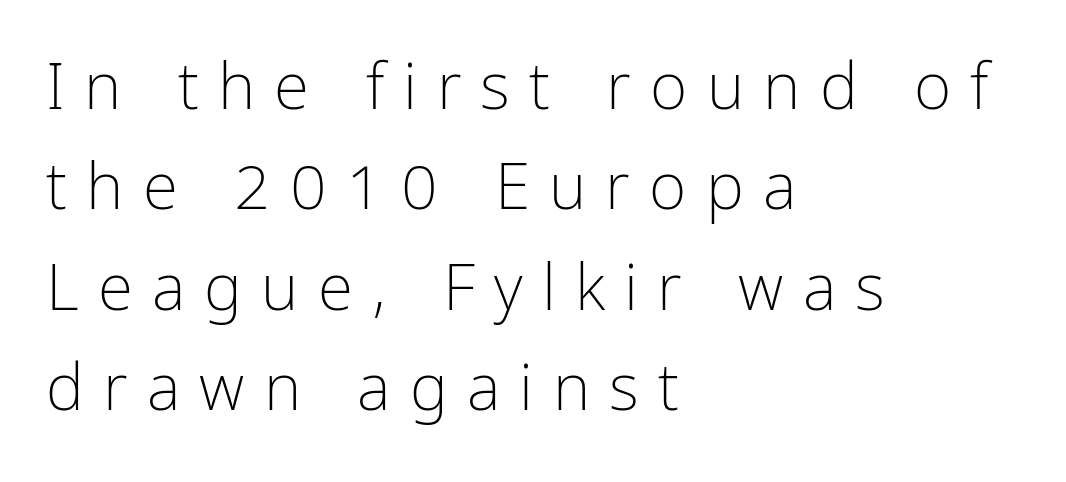
Caption: expanded tracking, letters set apart. The face looks like a standard text weight, possibly lighter. The face used here is a sans, in the tradition of grotesques and geometrics. Underline: absent. The setting favours the left margin, as ordinary paragraphs usually do.
